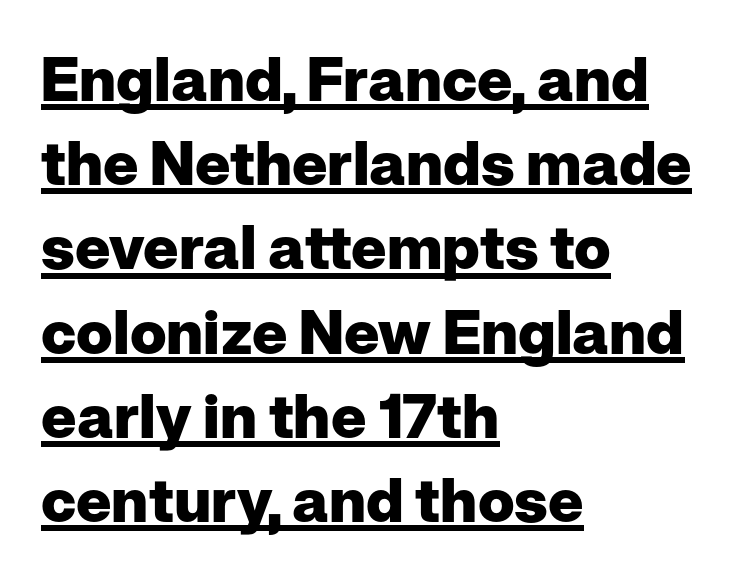
{"serif": "no", "italic": "no", "bold": "yes", "weight": "heavy", "width": "normal", "stroke_contrast": "low", "x_height": "medium", "monospaced": "no", "underline": "yes", "align": "left", "line_spacing": "normal", "line_spacing_ratio": 1.38, "letter_spacing": "normal", "letter_spacing_em": 0.0, "glyph_px": 61}
